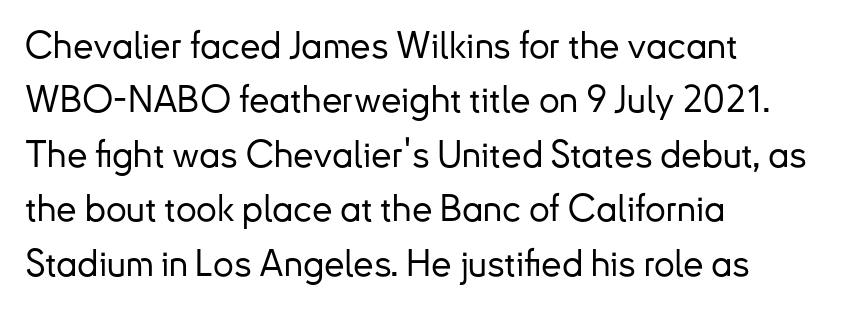
Q: Is the text italic (slanted)? A: No, it is upright.
Q: Is the typeface a serif or a sans-serif typeface? A: Sans-serif.
Q: Is the text underlined? A: No.
Q: How is the paragraph aligned? A: Left-aligned.
Q: Is the spacing between letters normal or unusually wide? A: Normal.
Q: Is the spacing between lines tight, normal or loose? A: Normal.
Q: Width (condensed, normal, or wide)? A: Normal.
Q: Stroke contrast? A: Low.
Q: x-height? A: Small.
Q: Monospaced? A: No.
